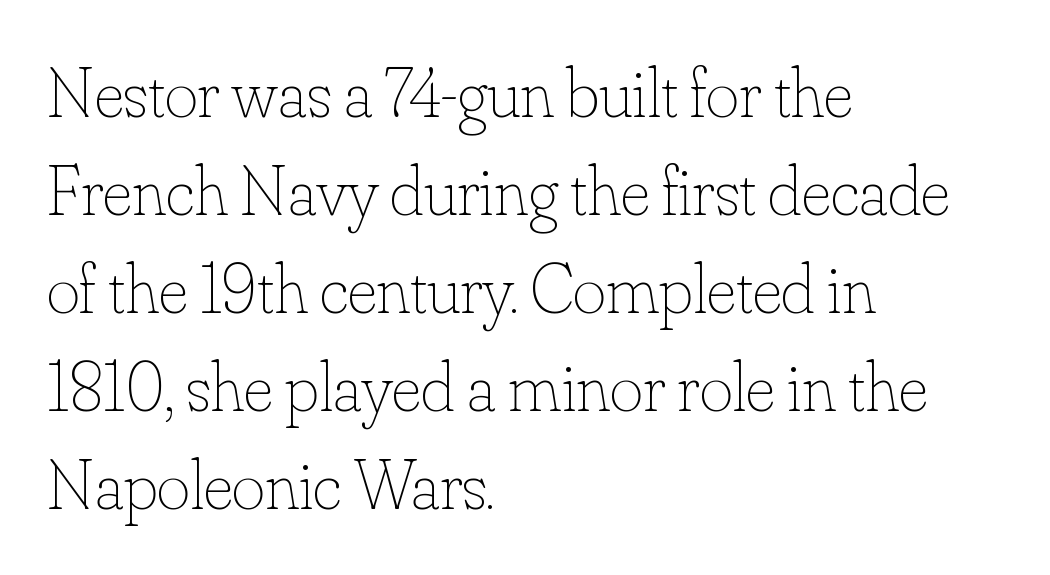
Q: Is the text bold? A: No.
Q: Is the text italic (slanted)? A: No, it is upright.
Q: Is the text underlined? A: No.
Q: How is the paragraph aligned? A: Left-aligned.
Q: Is the spacing between letters normal or unusually wide? A: Normal.
Q: Is the spacing between lines tight, normal or loose? A: Normal.
Q: Width (condensed, normal, or wide)? A: Normal.
Q: Stroke contrast? A: Low.
Q: x-height? A: Small.
Q: Monospaced? A: No.
